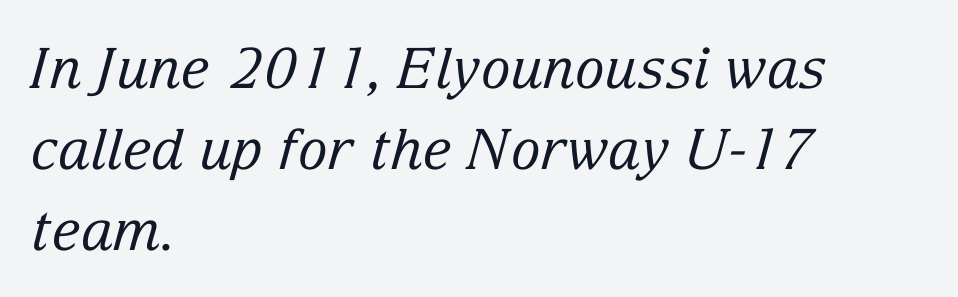
The image shows 56 px regular-weight serif type, italic (leaning right); set left-aligned, normal line spacing (1.45x), normal letter spacing, not underlined; low stroke contrast and a medium x-height.
